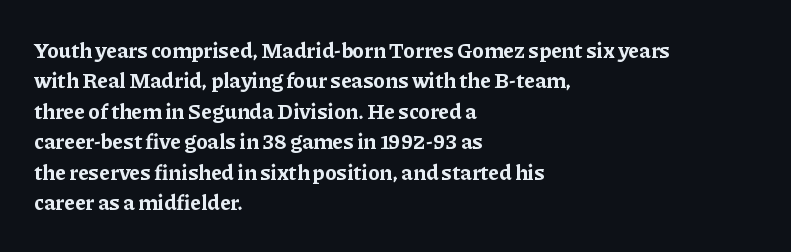
The image shows 21 px bold type, upright; set left-aligned, normal line spacing (1.45x), normal letter spacing, not underlined.
